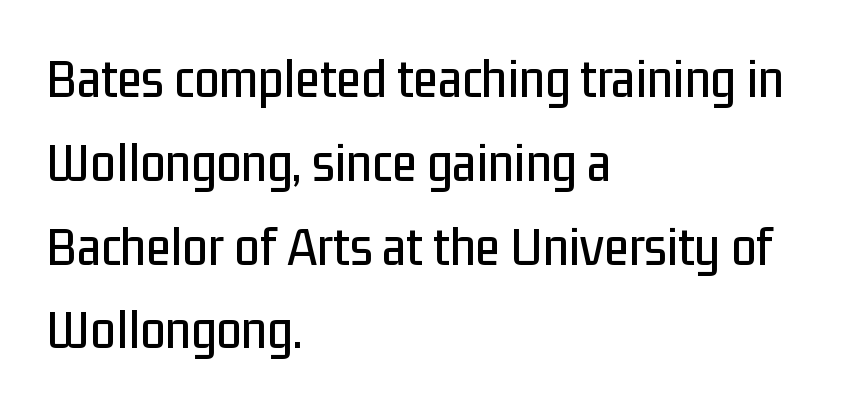
In terms of posture, this sample is upright. Between one letter and the next there's only the usual sliver of space. The glyphs in this specimen are sans serif. Is this a fixed-width face? No — the glyphs have proportional, varying widths.
